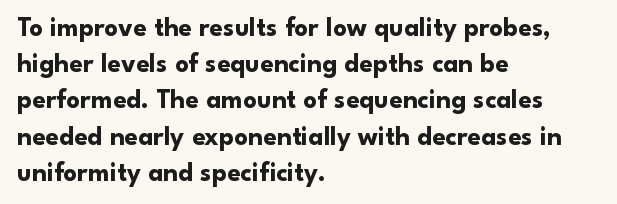
The image shows 27 px bold type, upright; set left-aligned, normal line spacing (1.34x), normal letter spacing, not underlined.
